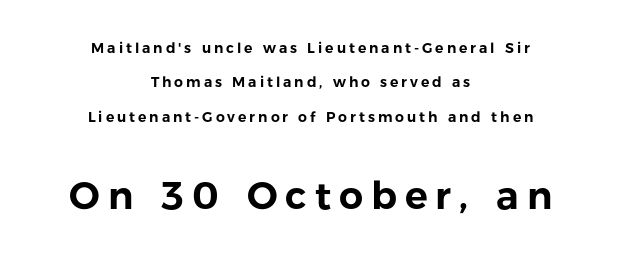
Vertical spacing — loose. The foot of each line stays bare and open. Note the varied advance widths — an 'i' is clearly narrower than an 'm'. The following chunk of copy outweighs the initial chunk in type size.
